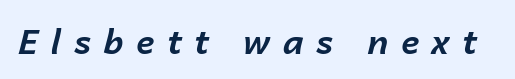
Q: Is the text bold? A: Yes.
Q: Is the text italic (slanted)? A: Yes, it leans right by about 14 degrees.
Q: Is the text underlined? A: No.
Q: Is the spacing between letters normal or unusually wide? A: Unusually wide.
Q: Width (condensed, normal, or wide)? A: Normal.
Q: Stroke contrast? A: Low.
Q: x-height? A: Medium.
Q: Monospaced? A: No.
